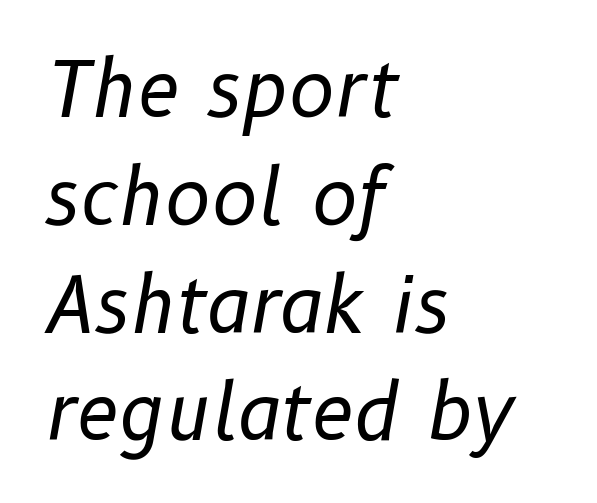
Q: Is the text bold? A: No.
Q: Is the text italic (slanted)? A: Yes, it leans right by about 10 degrees.
Q: Is the text underlined? A: No.
Q: How is the paragraph aligned? A: Left-aligned.
Q: Is the spacing between letters normal or unusually wide? A: Normal.
Q: Is the spacing between lines tight, normal or loose? A: Normal.
Q: Width (condensed, normal, or wide)? A: Normal.
Q: Stroke contrast? A: Low.
Q: x-height? A: Medium.
Q: Monospaced? A: No.
